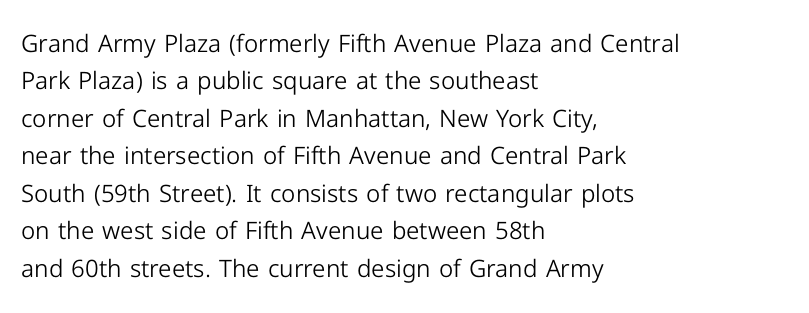
Evenly set lines give the paragraph a standard silhouette. Here the glyphs are tracked normally, forming tight word shapes. Rule under the text: the space is simply empty. Italic? Not at all — the glyphs are vertical. These glyphs show unthickened strokes, regular width or finer.
